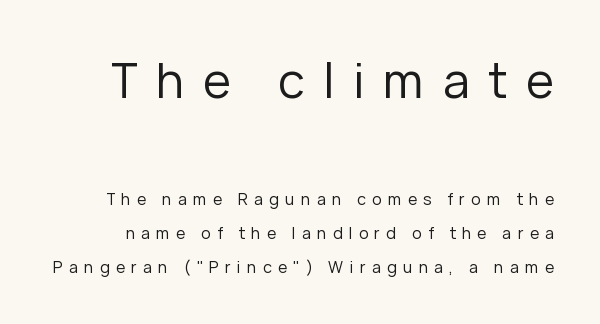
{"serif": "no", "italic": "no", "bold": "no", "weight": "regular", "width": "normal", "stroke_contrast": "low", "x_height": "medium", "monospaced": "no", "underline": "no", "line_spacing": "loose", "line_spacing_ratio": 2.13, "letter_spacing": "wide", "letter_spacing_em": 0.39, "larger_block": "first", "size_ratio": 3.0, "glyph_px": 48}
